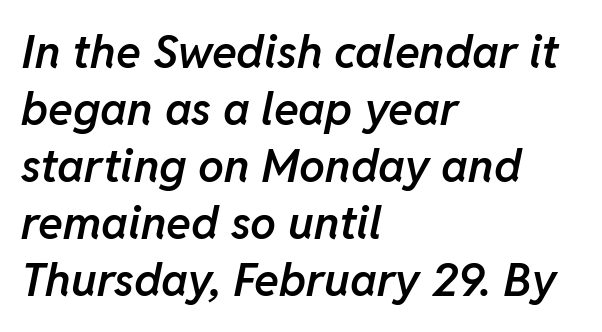
Q: Is the text bold? A: Semi-bold.
Q: Is the text italic (slanted)? A: Yes, it leans right by about 11 degrees.
Q: Is the text underlined? A: No.
Q: How is the paragraph aligned? A: Left-aligned.
Q: Is the spacing between letters normal or unusually wide? A: Normal.
Q: Width (condensed, normal, or wide)? A: Normal.
Q: Stroke contrast? A: Low.
Q: x-height? A: Medium.
Q: Monospaced? A: No.
